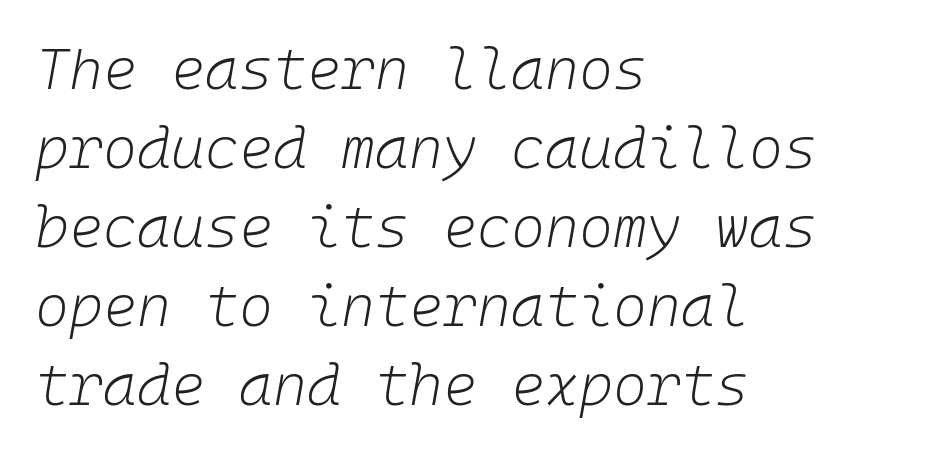
The image shows 58 px light type, italic (leaning right); set left-aligned, normal line spacing (1.36x), normal letter spacing, not underlined; low stroke contrast and a medium x-height.
